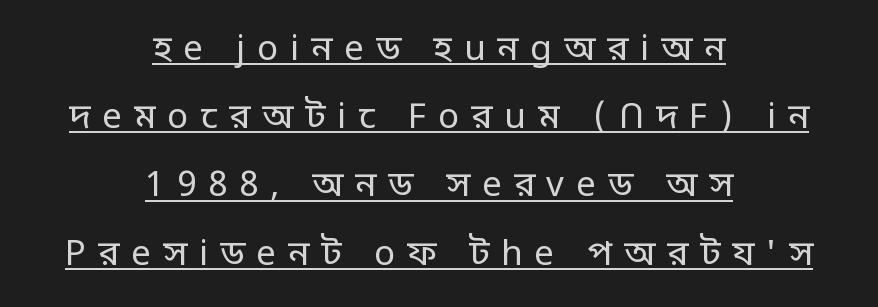
Q: Is the text bold? A: No.
Q: Is the text italic (slanted)? A: No, it is upright.
Q: Is the typeface a serif or a sans-serif typeface? A: Sans-serif.
Q: Is the text underlined? A: Yes.
Q: How is the paragraph aligned? A: Centered.
Q: Is the spacing between letters normal or unusually wide? A: Unusually wide.
Q: Is the spacing between lines tight, normal or loose? A: Loose.
Q: Width (condensed, normal, or wide)? A: Normal.
Q: Stroke contrast? A: Low.
Q: x-height? A: Large.
Q: Monospaced? A: No.
